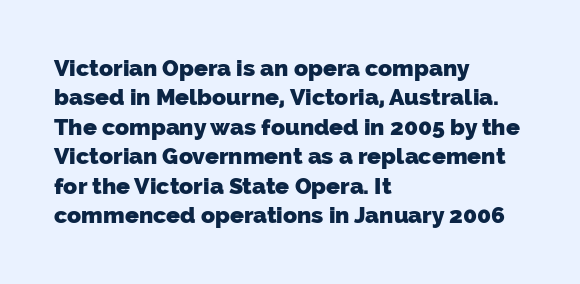
Q: Is the text bold? A: Yes.
Q: Is the text underlined? A: No.
Q: How is the paragraph aligned? A: Left-aligned.
Q: Is the spacing between letters normal or unusually wide? A: Normal.
Q: Is the spacing between lines tight, normal or loose? A: Normal.
